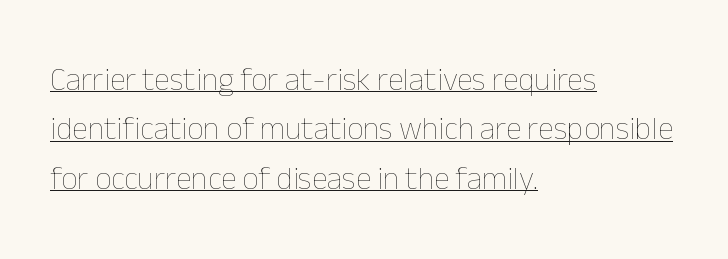
Horizontal bands of white between lines are of average thickness. Caption: multi-line text, flush left, ragged right. Students, note that the glyphs here touch the page at normal intervals. Every word sits above its own underline.
